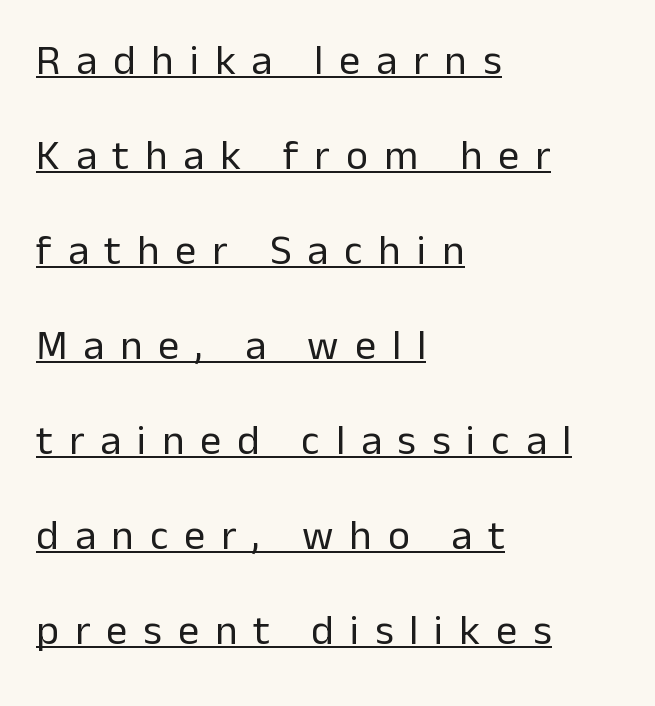
Q: Is the text bold? A: No.
Q: Is the text italic (slanted)? A: No, it is upright.
Q: Is the typeface a serif or a sans-serif typeface? A: Sans-serif.
Q: Is the text underlined? A: Yes.
Q: How is the paragraph aligned? A: Left-aligned.
Q: Is the spacing between letters normal or unusually wide? A: Unusually wide.
Q: Is the spacing between lines tight, normal or loose? A: Loose.
Q: Width (condensed, normal, or wide)? A: Normal.
Q: Stroke contrast? A: Low.
Q: x-height? A: Medium.
Q: Monospaced? A: No.
